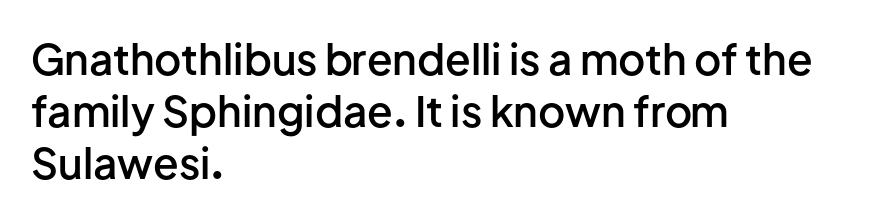
The image shows 42 px semibold sans-serif type, upright; set left-aligned, line spacing 1.24x, normal letter spacing, not underlined; low stroke contrast and a medium x-height.
